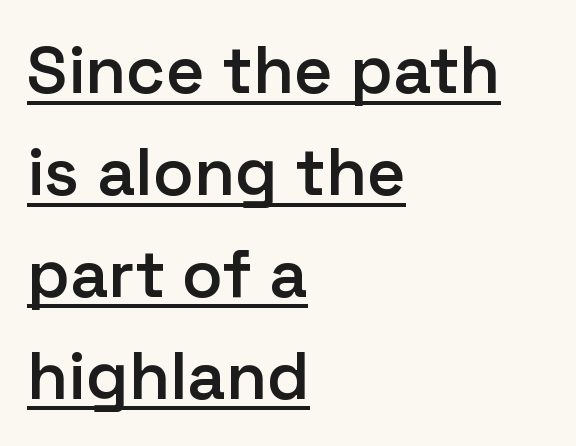
{"serif": "no", "italic": "no", "bold": "semi", "weight": "semibold", "width": "normal", "stroke_contrast": "low", "x_height": "medium", "monospaced": "no", "underline": "yes", "align": "left", "line_spacing": "normal", "line_spacing_ratio": 1.52, "letter_spacing": "normal", "letter_spacing_em": 0.0, "glyph_px": 67}
